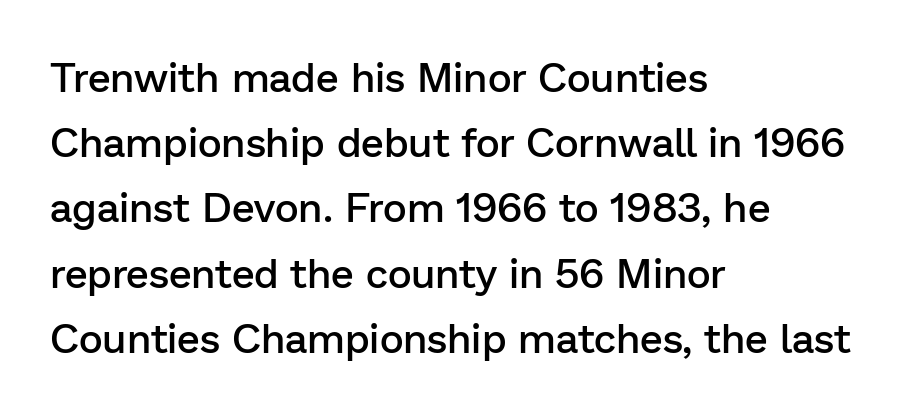
Q: Is the text bold? A: Semi-bold.
Q: Is the text italic (slanted)? A: No, it is upright.
Q: Is the typeface a serif or a sans-serif typeface? A: Sans-serif.
Q: Is the text underlined? A: No.
Q: How is the paragraph aligned? A: Left-aligned.
Q: Is the spacing between letters normal or unusually wide? A: Normal.
Q: Is the spacing between lines tight, normal or loose? A: Normal.
Q: Width (condensed, normal, or wide)? A: Normal.
Q: Stroke contrast? A: Low.
Q: x-height? A: Medium.
Q: Monospaced? A: No.
